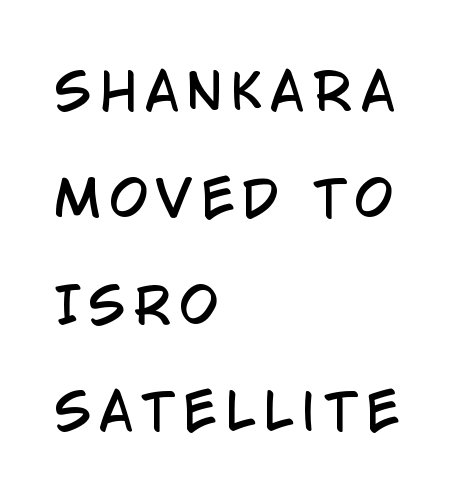
Q: Is the text italic (slanted)? A: No, it is upright.
Q: Is the typeface a serif or a sans-serif typeface? A: Sans-serif.
Q: Is the text underlined? A: No.
Q: How is the paragraph aligned? A: Left-aligned.
Q: Is the spacing between lines tight, normal or loose? A: Loose.
Q: Width (condensed, normal, or wide)? A: Condensed.
Q: Stroke contrast? A: Low.
Q: x-height? A: Large.
Q: Monospaced? A: No.
